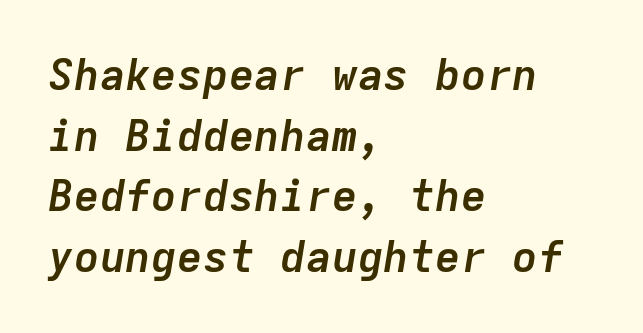
A full-strength bold gives these letters their thick strokes. Italic? Definitely — the glyphs are oblique. This sample keeps an unexceptional amount of space between lines. This sample has the even, mechanical cadence of fixed-width lettering. Notice how the passage keeps a crisp vertical edge on the left only.
